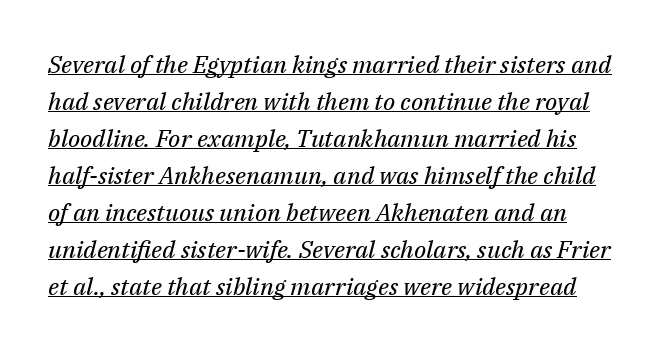
Inter-character spacing is left at the font's built-in metrics. It's the slanting kind of type. Regular leading. You can see a thin bar hugging the bottom of the glyphs. Weight: regular or lighter.
